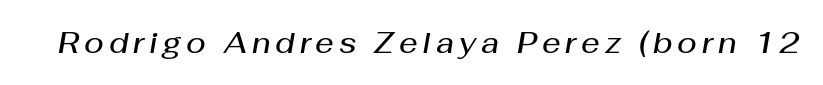
{"italic": "yes", "lean": "right", "slant_degrees": 10, "bold": "semi", "weight": "semibold", "width": "normal", "stroke_contrast": "medium", "x_height": "medium", "monospaced": "no", "underline": "no", "glyph_px": 29}
